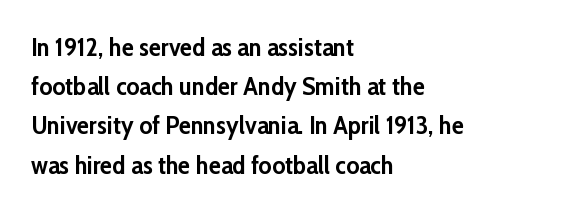
The image shows 25 px bold type, upright; set left-aligned, normal line spacing (1.57x), normal letter spacing, not underlined.
